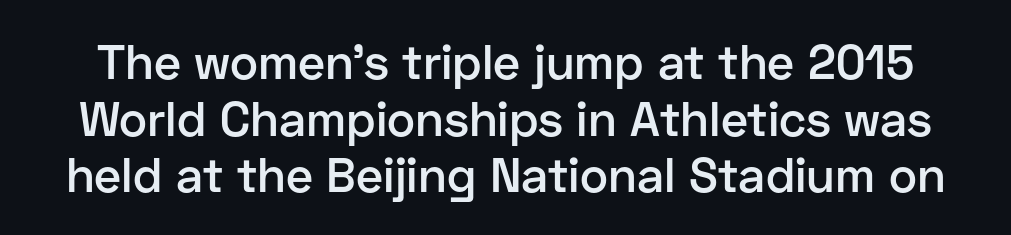
{"serif": "no", "italic": "no", "bold": "semi", "weight": "semibold", "width": "normal", "stroke_contrast": "low", "x_height": "medium", "monospaced": "no", "underline": "no", "line_spacing_ratio": 1.18, "letter_spacing": "normal", "letter_spacing_em": 0.0, "glyph_px": 48}
